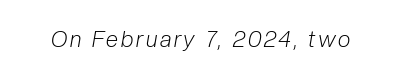
Stem width sits at or under what a default text font uses. Decoration check: the copy has no underline. Rendered with sloped, italic letterforms.
